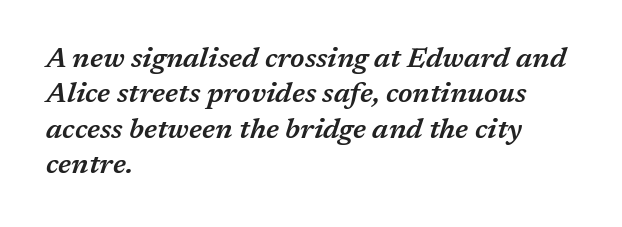
The image shows 28 px semibold type, italic (leaning right); set left-aligned, normal line spacing (1.26x), normal letter spacing, not underlined; medium stroke contrast and a medium x-height.
